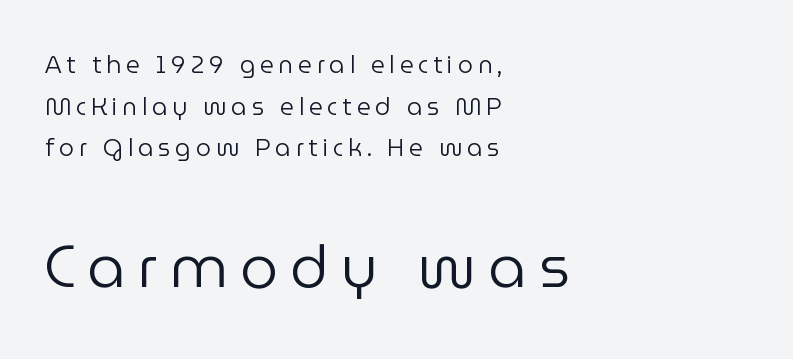
The image shows 60 px regular-weight sans-serif type, upright; set left-aligned, line spacing 1.73x, unusually wide letter spacing (+0.2 em), not underlined; the second (bottom) block is 2.5x larger; low stroke contrast and a medium x-height.
